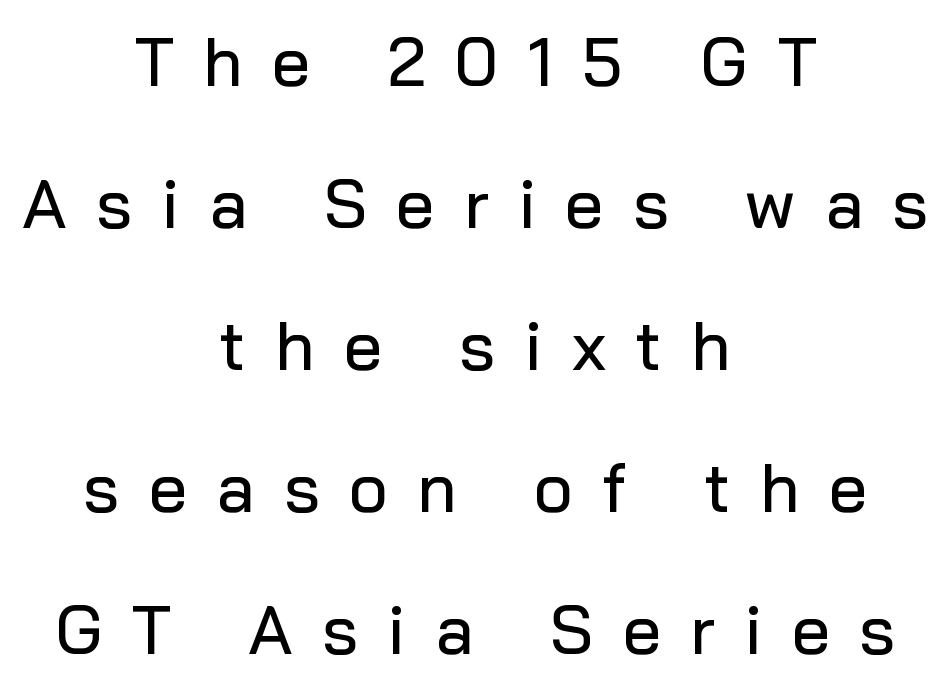
The image shows 68 px sans-serif type, upright; set centered, loose line spacing (2.09x), unusually wide letter spacing (+0.43 em), not underlined; low stroke contrast and a medium x-height.
